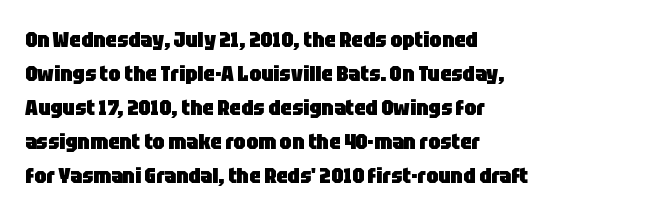
The image shows 22 px bold type, upright; set left-aligned, normal line spacing (1.55x), normal letter spacing, not underlined.
